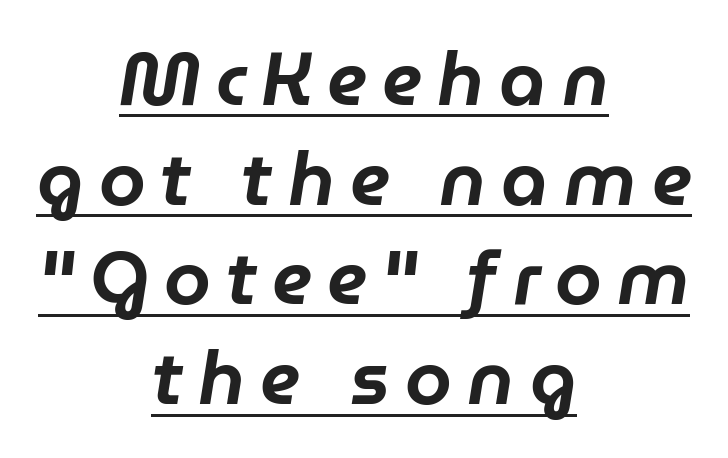
Q: Is the text italic (slanted)? A: Yes, it leans right by about 9 degrees.
Q: Is the text underlined? A: Yes.
Q: How is the paragraph aligned? A: Centered.
Q: Is the spacing between letters normal or unusually wide? A: Unusually wide.
Q: Is the spacing between lines tight, normal or loose? A: Normal.
Q: Width (condensed, normal, or wide)? A: Normal.
Q: Stroke contrast? A: Low.
Q: x-height? A: Medium.
Q: Monospaced? A: No.
